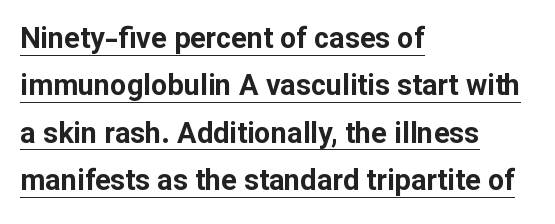
Q: Is the text bold? A: Yes.
Q: Is the text italic (slanted)? A: No, it is upright.
Q: Is the typeface a serif or a sans-serif typeface? A: Sans-serif.
Q: Is the text underlined? A: Yes.
Q: How is the paragraph aligned? A: Left-aligned.
Q: Is the spacing between letters normal or unusually wide? A: Normal.
Q: Is the spacing between lines tight, normal or loose? A: Normal.
Q: Width (condensed, normal, or wide)? A: Normal.
Q: Stroke contrast? A: Low.
Q: x-height? A: Medium.
Q: Monospaced? A: No.
